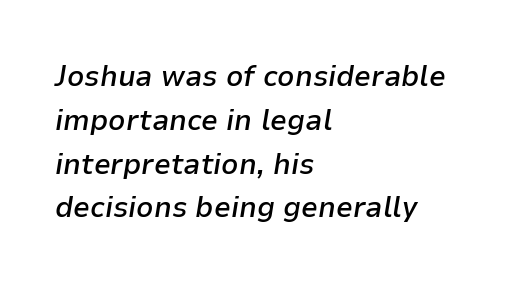
The image shows 30 px semibold type, italic (leaning right); set left-aligned, normal line spacing (1.46x), normal letter spacing, not underlined; low stroke contrast and a medium x-height.
